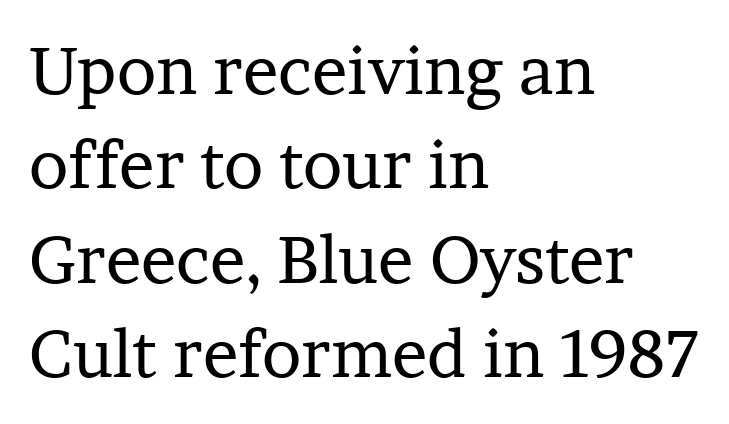
{"serif": "yes", "italic": "no", "bold": "no", "weight": "regular", "width": "normal", "stroke_contrast": "low", "x_height": "medium", "monospaced": "no", "underline": "no", "align": "left", "line_spacing": "normal", "line_spacing_ratio": 1.43, "letter_spacing": "normal", "letter_spacing_em": 0.0, "glyph_px": 66}
